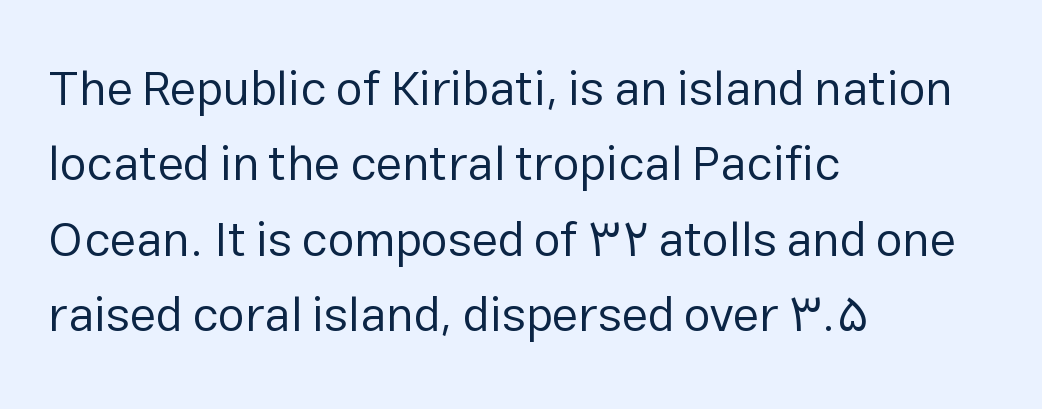
Q: Is the text bold? A: No.
Q: Is the text italic (slanted)? A: No, it is upright.
Q: Is the typeface a serif or a sans-serif typeface? A: Sans-serif.
Q: Is the text underlined? A: No.
Q: How is the paragraph aligned? A: Left-aligned.
Q: Is the spacing between letters normal or unusually wide? A: Normal.
Q: Is the spacing between lines tight, normal or loose? A: Normal.
Q: Width (condensed, normal, or wide)? A: Normal.
Q: Stroke contrast? A: Low.
Q: x-height? A: Medium.
Q: Monospaced? A: No.
